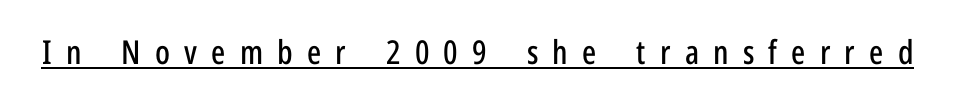
{"serif": "no", "italic": "no", "width": "condensed", "stroke_contrast": "low", "x_height": "medium", "monospaced": "no", "underline": "yes", "letter_spacing": "wide", "letter_spacing_em": 0.43, "glyph_px": 33}
